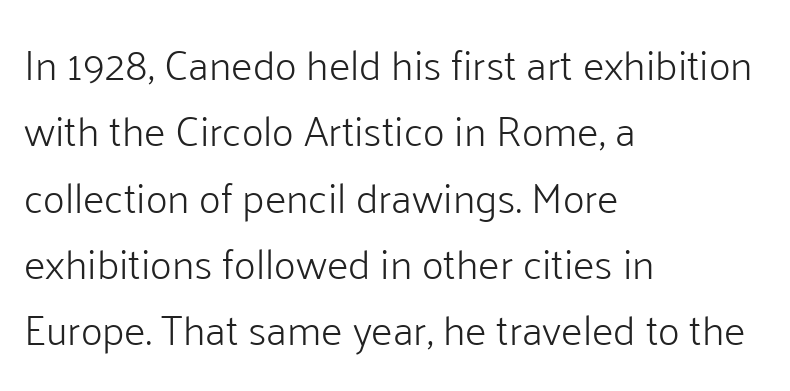
The image shows 42 px light sans-serif type, upright; set left-aligned, normal line spacing (1.58x), normal letter spacing, not underlined; low stroke contrast and a medium x-height.
